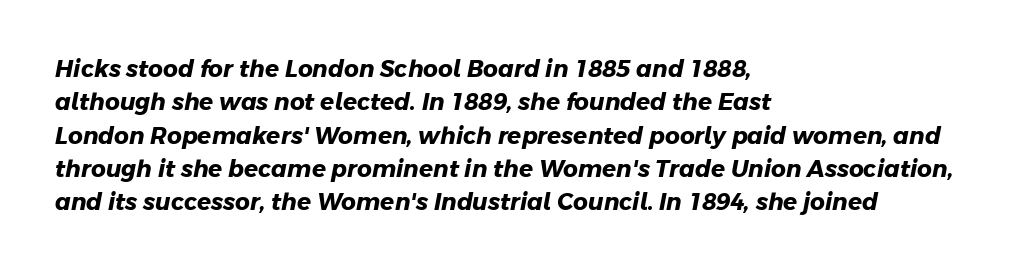
Has an underline been added? It has not. Evenly set lines give the paragraph a standard silhouette. No extra tracking has been applied to these lines. Every letter is thick-stroked: bold, no question. These lines stack with their left ends in a neat column.
